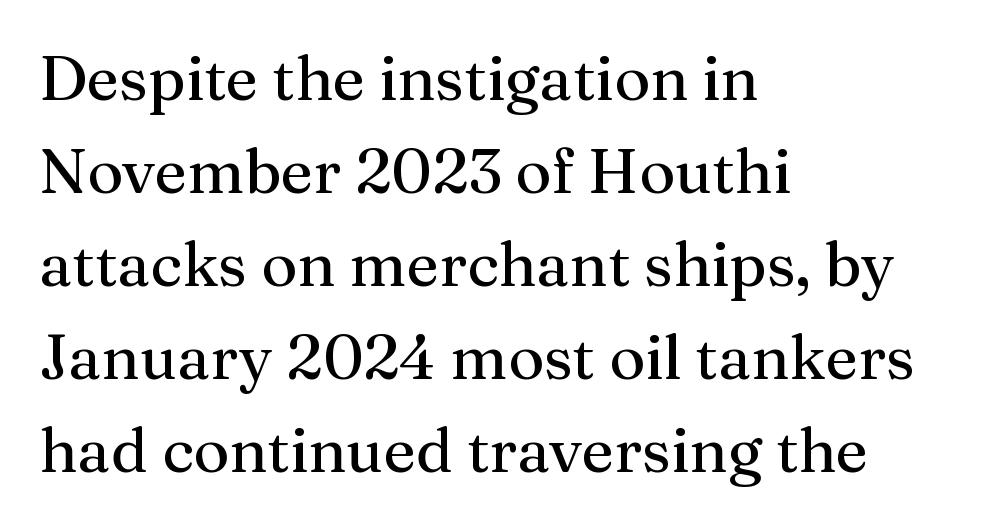
Q: Is the text italic (slanted)? A: No, it is upright.
Q: Is the typeface a serif or a sans-serif typeface? A: Serif.
Q: Is the text underlined? A: No.
Q: How is the paragraph aligned? A: Left-aligned.
Q: Is the spacing between letters normal or unusually wide? A: Normal.
Q: Is the spacing between lines tight, normal or loose? A: Normal.
Q: Width (condensed, normal, or wide)? A: Normal.
Q: Stroke contrast? A: Medium.
Q: x-height? A: Medium.
Q: Monospaced? A: No.
